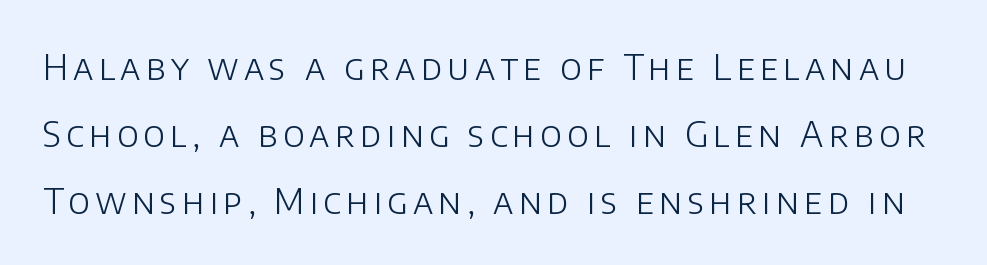
{"serif": "no", "italic": "no", "bold": "no", "weight": "light", "width": "normal", "stroke_contrast": "low", "x_height": "large", "monospaced": "no", "underline": "no", "line_spacing": "loose", "line_spacing_ratio": 1.91, "glyph_px": 35}
